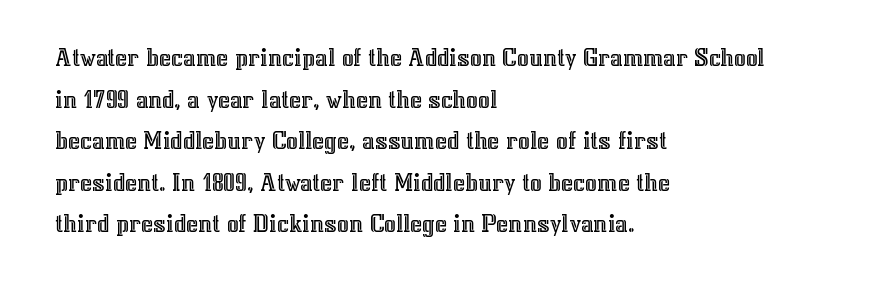
The image shows 26 px text type, upright; set left-aligned, normal line spacing (1.6x), normal letter spacing, not underlined.
